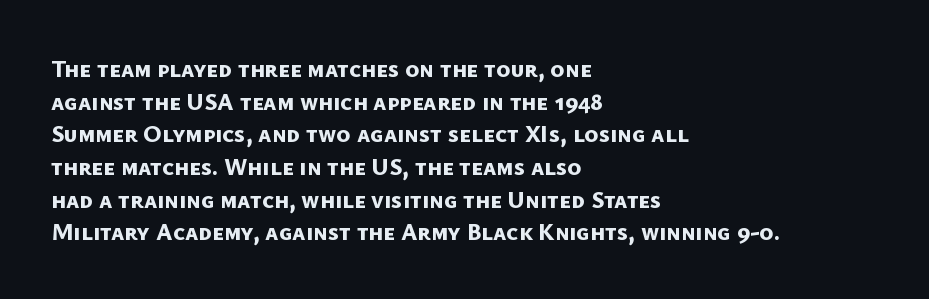
{"bold": "yes", "underline": "no", "align": "left", "line_spacing": "normal", "line_spacing_ratio": 1.36, "letter_spacing": "normal", "letter_spacing_em": 0.0, "glyph_px": 24}
